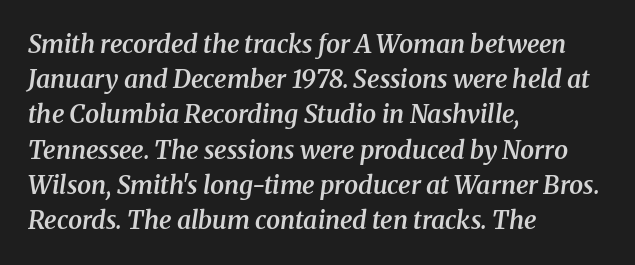
{"italic": "yes", "lean": "right", "slant_degrees": 8, "bold": "semi", "underline": "no", "align": "left", "line_spacing": "normal", "line_spacing_ratio": 1.41, "letter_spacing": "normal", "letter_spacing_em": 0.0, "glyph_px": 25}
